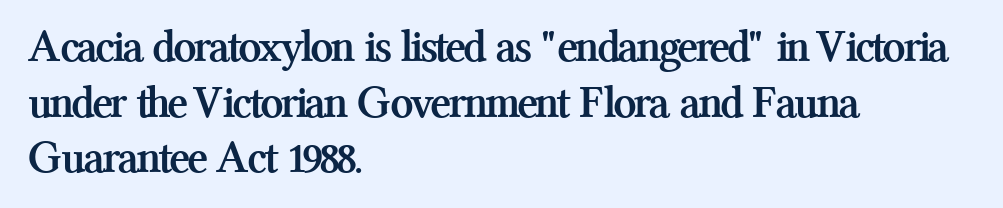
{"serif": "yes", "italic": "no", "bold": "yes", "weight": "semibold", "width": "normal", "stroke_contrast": "medium", "x_height": "medium", "monospaced": "no", "underline": "no", "align": "left", "line_spacing_ratio": 1.21, "letter_spacing": "normal", "letter_spacing_em": 0.0, "glyph_px": 46}
